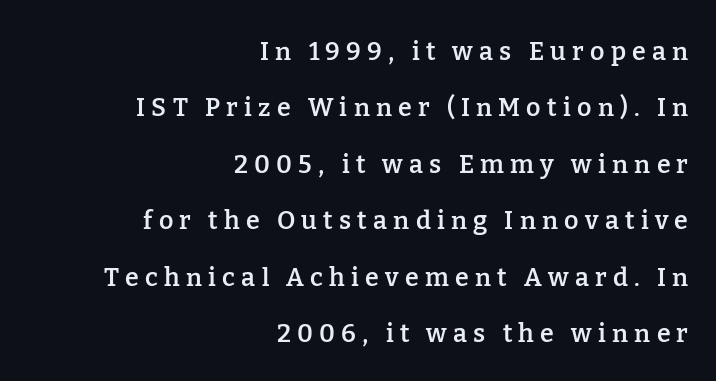
Q: Is the text bold? A: Semi-bold.
Q: Is the text italic (slanted)? A: No, it is upright.
Q: Is the text underlined? A: No.
Q: How is the paragraph aligned? A: Right-aligned.
Q: Is the spacing between letters normal or unusually wide? A: Unusually wide.
Q: Is the spacing between lines tight, normal or loose? A: Loose.
